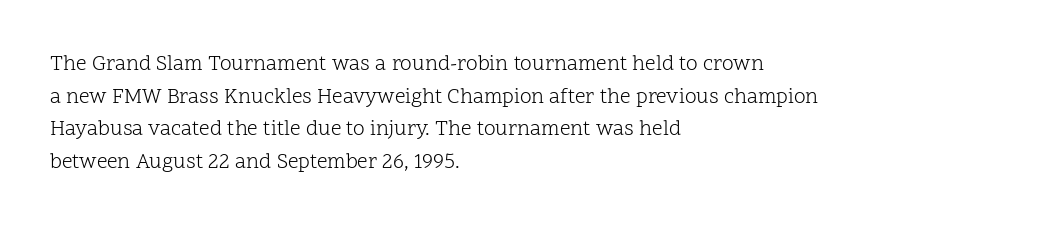
The image shows 21 px text type, upright; set left-aligned, normal line spacing (1.55x), normal letter spacing, not underlined.
